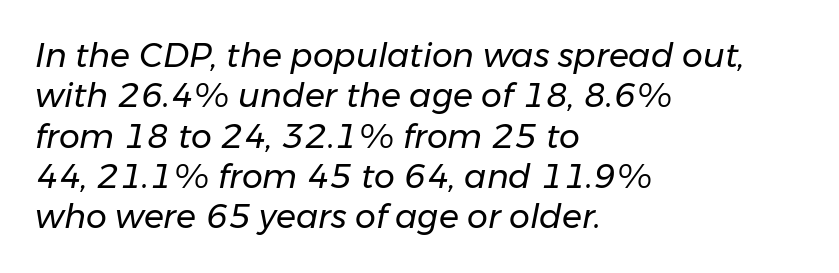
The image shows 33 px regular-weight type, italic (leaning right); set left-aligned, line spacing 1.22x, normal letter spacing, not underlined; low stroke contrast and a medium x-height.
